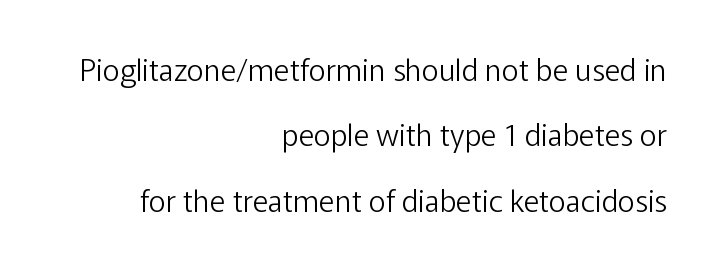
The lines in this sample share a right terminus and differ only in where they begin. Font category for this specimen: sans-serif. Leading is clearly above the norm, producing a sparse column. Style check: upright. Tracking value appears to be zero — textbook default spacing.
